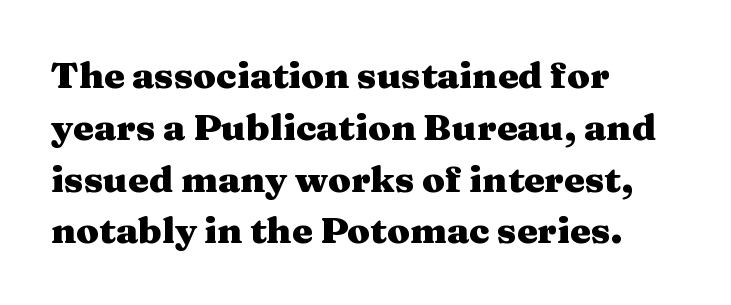
Q: Is the text bold? A: Yes.
Q: Is the text italic (slanted)? A: No, it is upright.
Q: Is the typeface a serif or a sans-serif typeface? A: Serif.
Q: Is the text underlined? A: No.
Q: How is the paragraph aligned? A: Left-aligned.
Q: Is the spacing between letters normal or unusually wide? A: Normal.
Q: Is the spacing between lines tight, normal or loose? A: Normal.
Q: Width (condensed, normal, or wide)? A: Wide.
Q: Stroke contrast? A: Medium.
Q: x-height? A: Medium.
Q: Monospaced? A: No.
